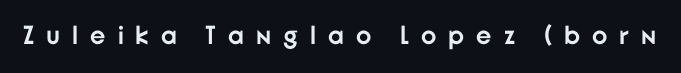
Q: Is the text bold? A: Yes.
Q: Is the text italic (slanted)? A: No, it is upright.
Q: Is the text underlined? A: No.
Q: Is the spacing between letters normal or unusually wide? A: Unusually wide.
